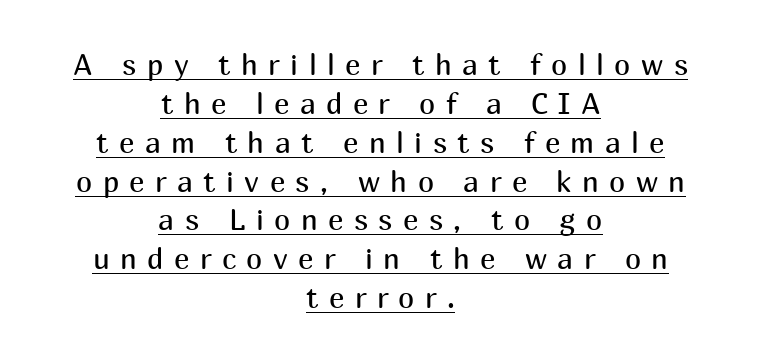
The image shows 29 px regular-weight sans-serif type, upright; set centered, normal line spacing (1.34x), unusually wide letter spacing (+0.36 em), underlined; medium stroke contrast and a medium x-height.
